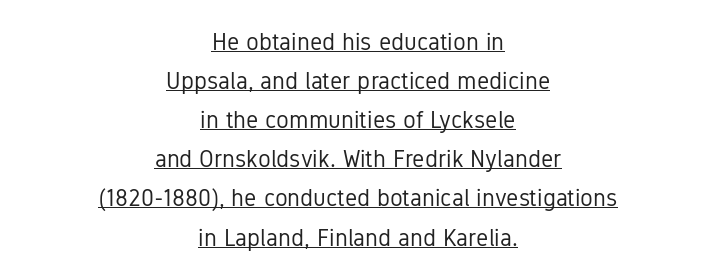
A typesetter would mark this as roman, not italic. Students, observe the line beneath the letters — that is underlining. Letters have the restrained weight of plain body copy at most. Honestly, the letter spacing is just normal — you wouldn't notice it.
